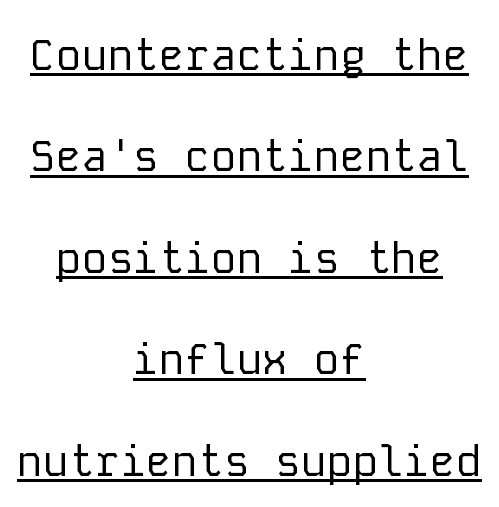
Q: Is the text bold? A: No.
Q: Is the text italic (slanted)? A: No, it is upright.
Q: Is the typeface a serif or a sans-serif typeface? A: Sans-serif.
Q: Is the text underlined? A: Yes.
Q: How is the paragraph aligned? A: Centered.
Q: Is the spacing between letters normal or unusually wide? A: Normal.
Q: Is the spacing between lines tight, normal or loose? A: Loose.
Q: Width (condensed, normal, or wide)? A: Normal.
Q: Stroke contrast? A: Low.
Q: x-height? A: Medium.
Q: Monospaced? A: Yes.
